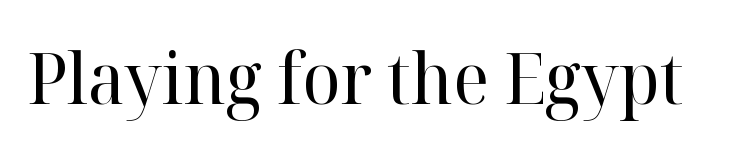
The image shows 72 px regular-weight serif type, upright; set normal letter spacing, not underlined; high stroke contrast and a medium x-height.
